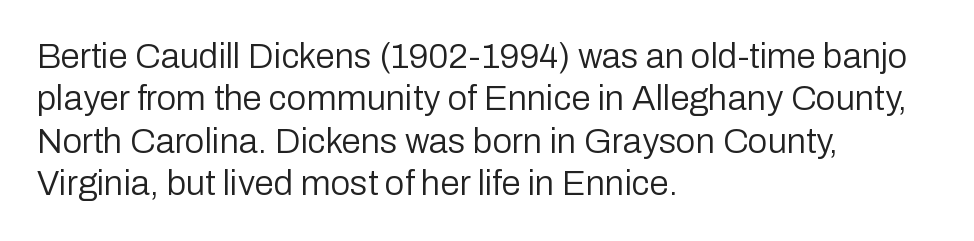
The image shows 35 px regular-weight sans-serif type, upright; set left-aligned, line spacing 1.21x, normal letter spacing, not underlined; low stroke contrast and a medium x-height.
